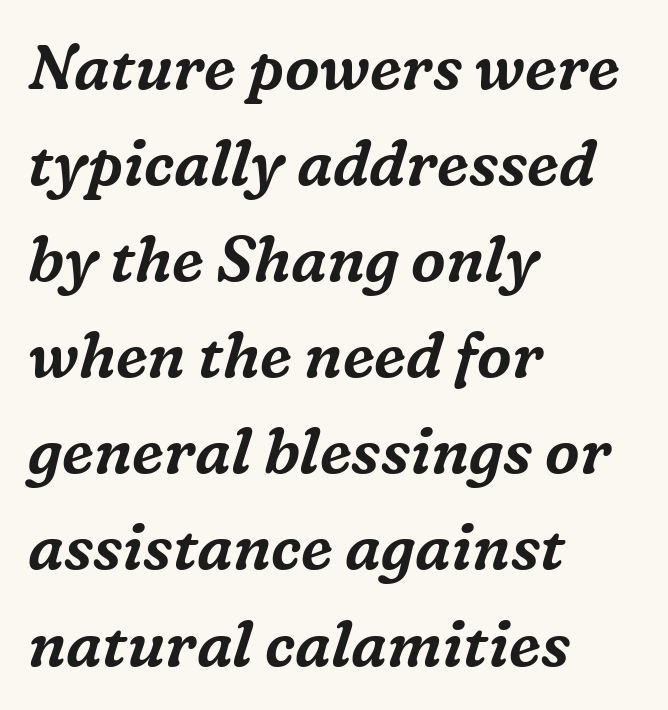
Q: Is the text italic (slanted)? A: Yes, it leans right by about 16 degrees.
Q: Is the typeface a serif or a sans-serif typeface? A: Serif.
Q: Is the text underlined? A: No.
Q: How is the paragraph aligned? A: Left-aligned.
Q: Is the spacing between letters normal or unusually wide? A: Normal.
Q: Is the spacing between lines tight, normal or loose? A: Normal.
Q: Width (condensed, normal, or wide)? A: Normal.
Q: Stroke contrast? A: Medium.
Q: x-height? A: Medium.
Q: Monospaced? A: No.
